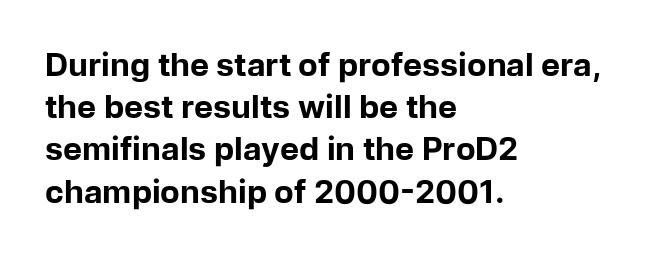
Bold? Absolutely — the strokes are thick and heavy. This sample has the flowing, uneven cadence of proportional lettering. The rendering shows plain stroke endings on the letterforms — a sans-serif design. This sample is left-justified, so line endings fall wherever the words run out.
